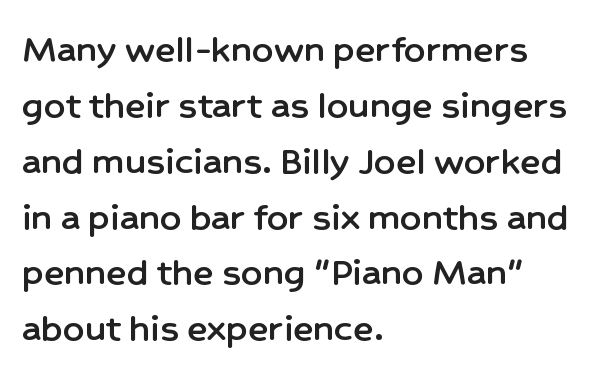
{"serif": "no", "italic": "no", "width": "normal", "stroke_contrast": "low", "x_height": "medium", "monospaced": "no", "underline": "no", "align": "left", "line_spacing": "normal", "line_spacing_ratio": 1.33, "letter_spacing": "normal", "letter_spacing_em": 0.0, "glyph_px": 42}
